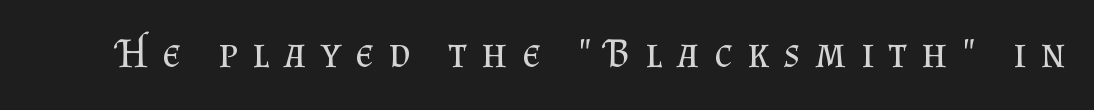
Italic? Not at all — the glyphs are vertical. Is the letter spacing exaggerated? Yes — the characters are pushed far apart. Type without underlining. Stems here are at most as thick as an everyday book face. Old-style or modern, the face here clearly has serifs.
